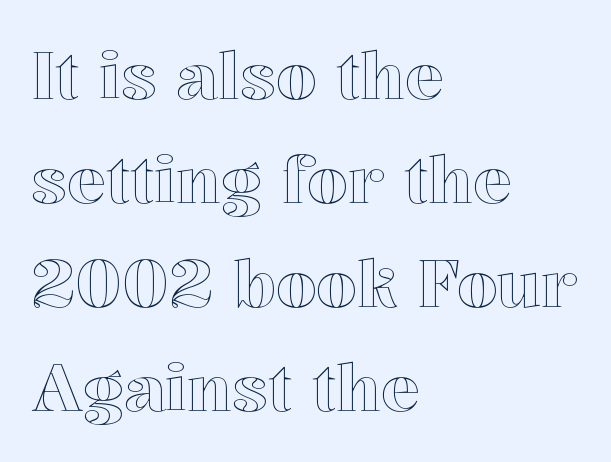
{"italic": "no", "width": "normal", "x_height": "medium", "monospaced": "no", "underline": "no", "align": "left", "line_spacing": "normal", "line_spacing_ratio": 1.6, "letter_spacing": "normal", "letter_spacing_em": 0.0, "glyph_px": 65}
